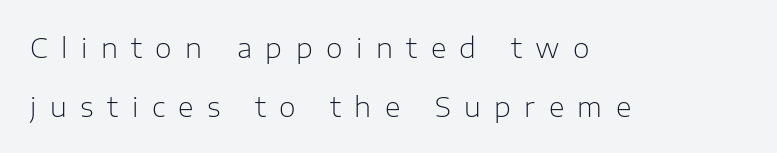
The image shows 27 px text type, upright; set left-aligned, loose line spacing (2.18x), unusually wide letter spacing (+0.5 em), not underlined.
